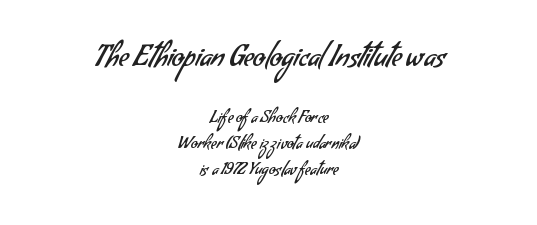
Q: Is the text bold? A: No.
Q: Is the typeface a serif or a sans-serif typeface? A: Sans-serif.
Q: Is the text underlined? A: No.
Q: How is the paragraph aligned? A: Centered.
Q: Is the spacing between letters normal or unusually wide? A: Normal.
Q: Is the spacing between lines tight, normal or loose? A: Normal.
Q: Which block of text is set in a larger size, the first (top) or the second (bottom)? A: The first (top) one.
Q: Width (condensed, normal, or wide)? A: Normal.
Q: Stroke contrast? A: Low.
Q: x-height? A: Small.
Q: Monospaced? A: No.
